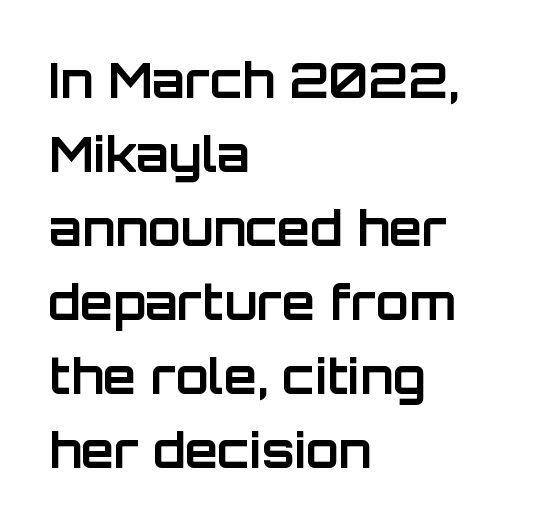
{"serif": "no", "italic": "no", "bold": "yes", "weight": "bold", "width": "normal", "stroke_contrast": "low", "x_height": "large", "monospaced": "no", "underline": "no", "align": "left", "line_spacing": "normal", "line_spacing_ratio": 1.54, "letter_spacing": "normal", "letter_spacing_em": 0.0, "glyph_px": 48}
